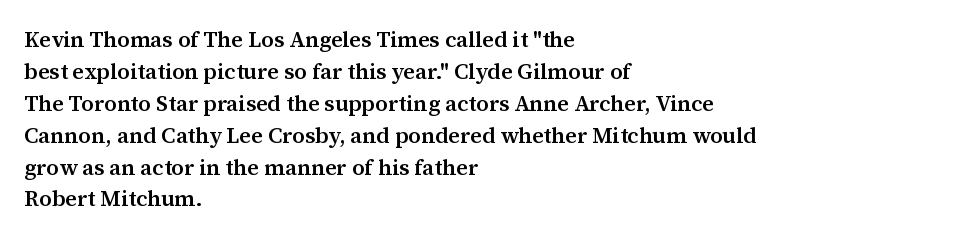
The image shows 22 px text type, upright; set left-aligned, normal line spacing (1.45x), normal letter spacing, not underlined.
